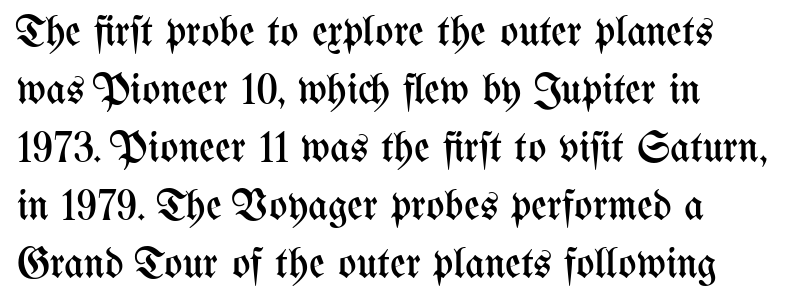
The image shows 43 px regular-weight, condensed type, upright; set left-aligned, normal line spacing (1.35x), normal letter spacing, not underlined; medium stroke contrast and a medium x-height.
